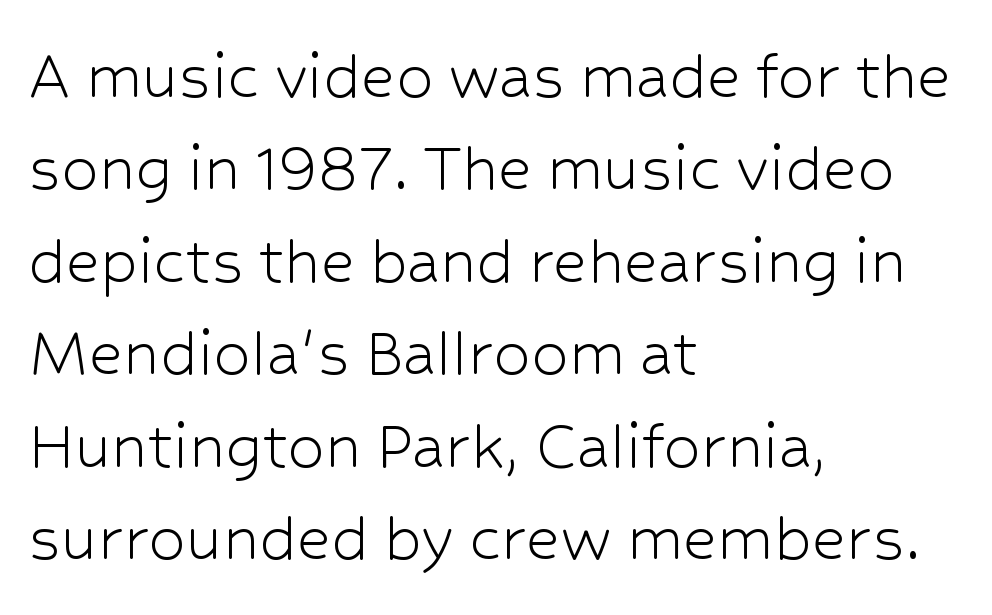
Q: Is the text bold? A: No.
Q: Is the text italic (slanted)? A: No, it is upright.
Q: Is the typeface a serif or a sans-serif typeface? A: Sans-serif.
Q: Is the text underlined? A: No.
Q: How is the paragraph aligned? A: Left-aligned.
Q: Is the spacing between letters normal or unusually wide? A: Normal.
Q: Is the spacing between lines tight, normal or loose? A: Normal.
Q: Width (condensed, normal, or wide)? A: Normal.
Q: Stroke contrast? A: Low.
Q: x-height? A: Medium.
Q: Monospaced? A: No.
